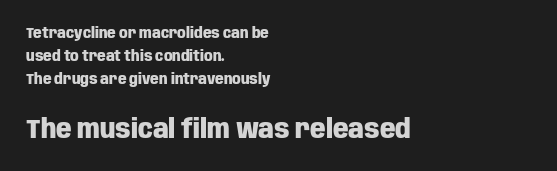
Q: Is the text bold? A: Yes.
Q: Is the text italic (slanted)? A: No, it is upright.
Q: Is the text underlined? A: No.
Q: How is the paragraph aligned? A: Left-aligned.
Q: Is the spacing between letters normal or unusually wide? A: Normal.
Q: Is the spacing between lines tight, normal or loose? A: Normal.
Q: Which block of text is set in a larger size, the first (top) or the second (bottom)? A: The second (bottom) one.
